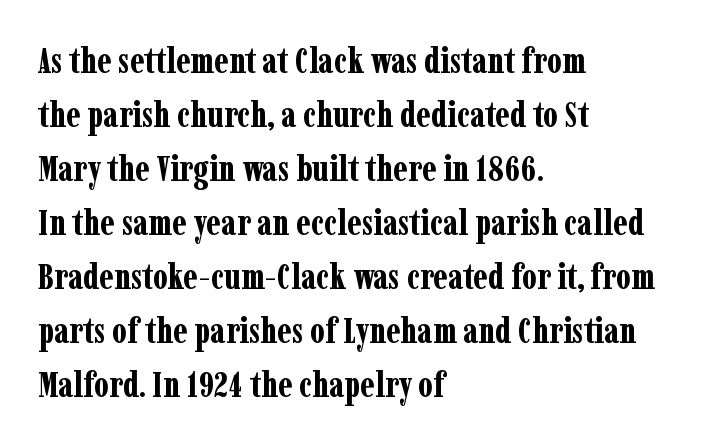
The image shows 36 px bold, condensed serif type, upright; set left-aligned, normal line spacing (1.5x), normal letter spacing, not underlined; low stroke contrast and a medium x-height.
